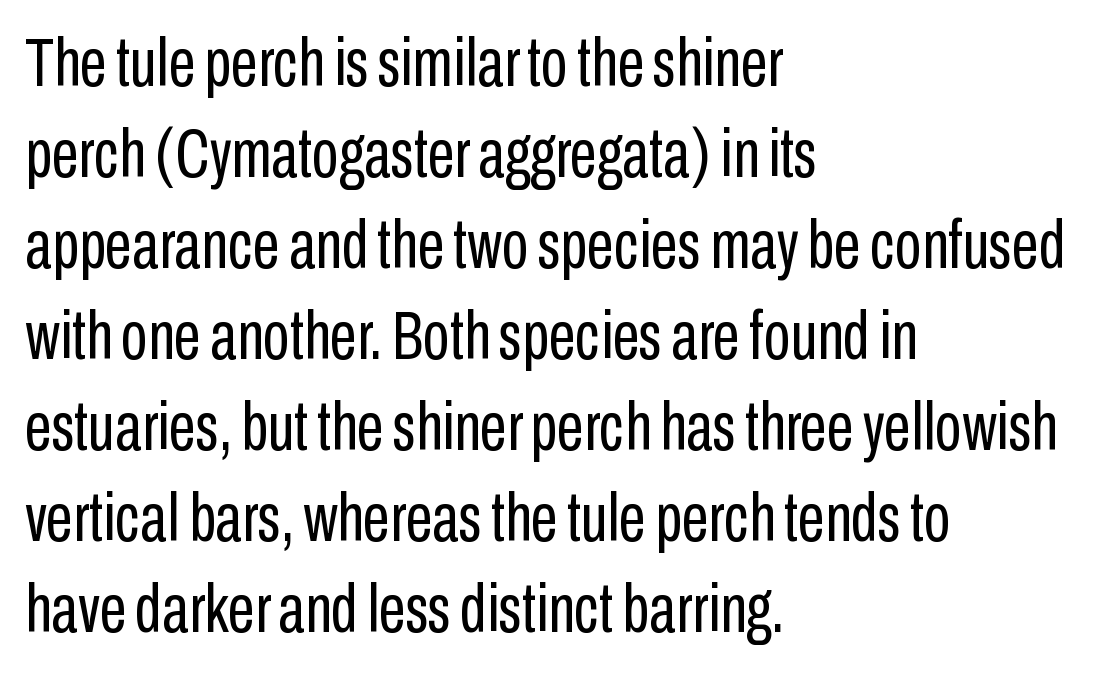
{"serif": "no", "italic": "no", "bold": "no", "weight": "regular", "width": "condensed", "stroke_contrast": "low", "x_height": "medium", "monospaced": "no", "underline": "no", "align": "left", "line_spacing": "normal", "line_spacing_ratio": 1.32, "letter_spacing": "normal", "letter_spacing_em": 0.0, "glyph_px": 69}
